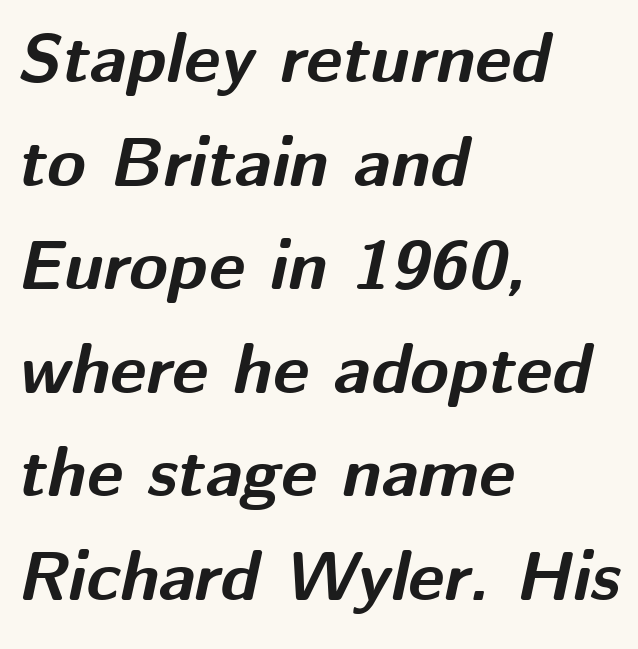
The image shows 70 px bold type, italic (leaning right); set left-aligned, normal line spacing (1.48x), normal letter spacing, not underlined; medium stroke contrast and a medium x-height.
